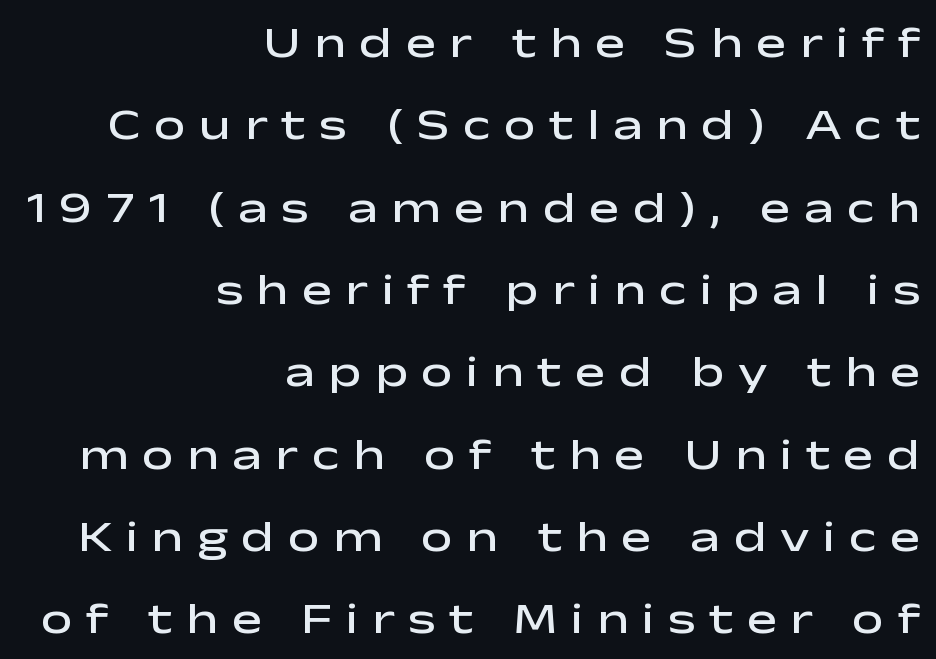
{"serif": "no", "italic": "no", "bold": "semi", "weight": "semibold", "width": "wide", "stroke_contrast": "low", "x_height": "medium", "monospaced": "no", "underline": "no", "align": "right", "line_spacing_ratio": 1.83, "letter_spacing": "wide", "letter_spacing_em": 0.3, "glyph_px": 45}
